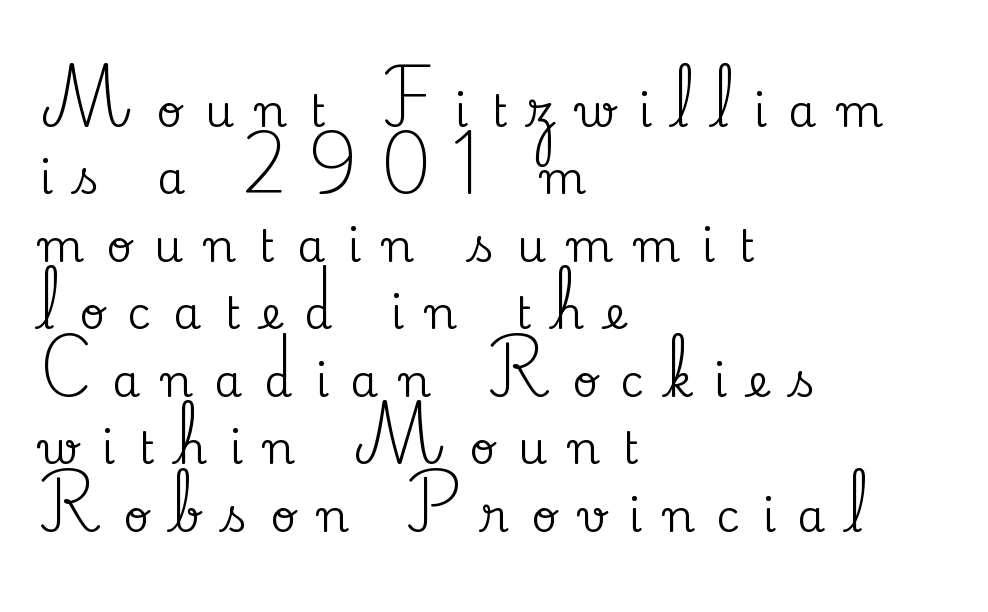
The image shows 45 px serif type, upright; set left-aligned, normal line spacing (1.5x), unusually wide letter spacing (+0.49 em), not underlined; medium stroke contrast and a small x-height.
